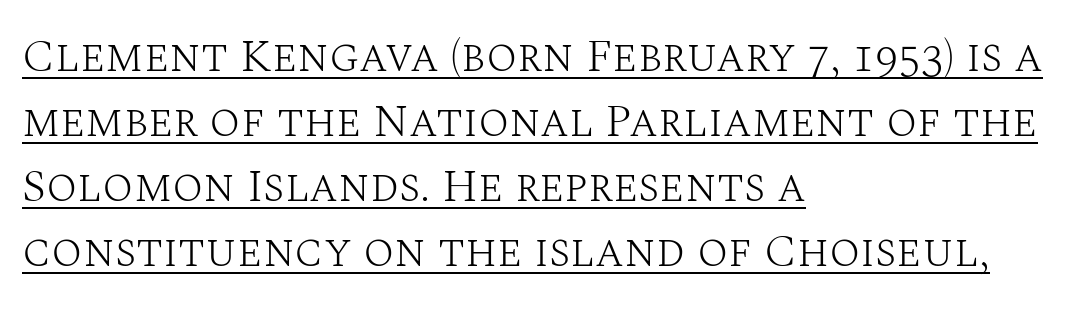
The gaps between neighbouring characters are ordinary and unremarkable. Varying glyph widths throughout — classic text-font behaviour. Check where the strokes stop: tiny serifs finish them off. Weight: not bold — regular or lighter.
